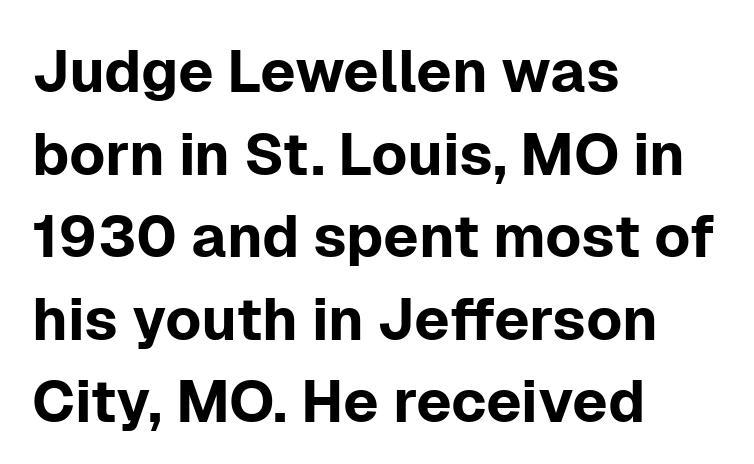
Q: Is the text italic (slanted)? A: No, it is upright.
Q: Is the typeface a serif or a sans-serif typeface? A: Sans-serif.
Q: Is the text underlined? A: No.
Q: How is the paragraph aligned? A: Left-aligned.
Q: Is the spacing between letters normal or unusually wide? A: Normal.
Q: Is the spacing between lines tight, normal or loose? A: Normal.
Q: Width (condensed, normal, or wide)? A: Normal.
Q: Stroke contrast? A: Low.
Q: x-height? A: Medium.
Q: Monospaced? A: No.
